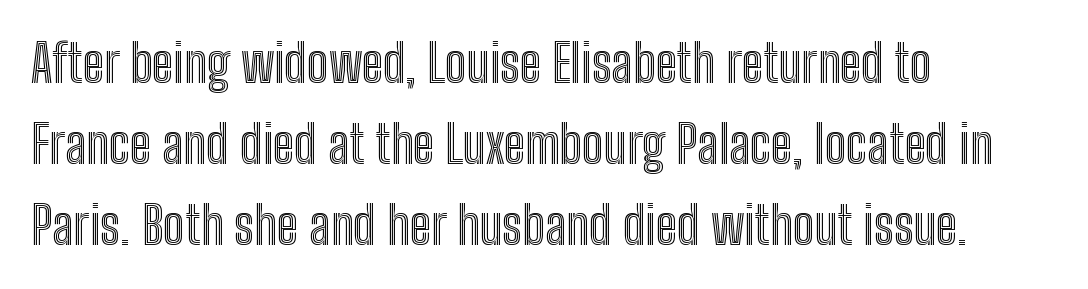
This is the regular roman posture of the typeface. Caption: standard tracking, unaltered. The passage shown is not underscored anywhere. Normally led — the rows are evenly, conventionally spaced. Where is the straight margin? On the left. Looks like regular typesetting: each glyph gets only the width it needs.
